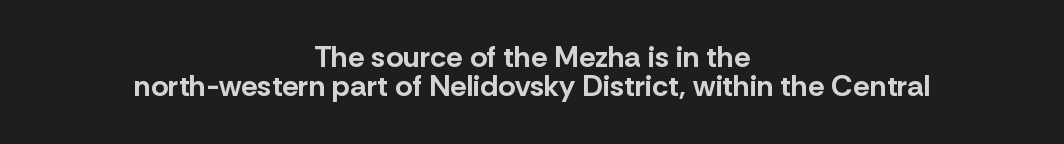
{"serif": "no", "italic": "no", "bold": "yes", "weight": "bold", "width": "normal", "stroke_contrast": "low", "x_height": "medium", "monospaced": "no", "underline": "no", "align": "center", "line_spacing": "tight", "line_spacing_ratio": 0.97, "letter_spacing": "normal", "letter_spacing_em": 0.0, "glyph_px": 30}
